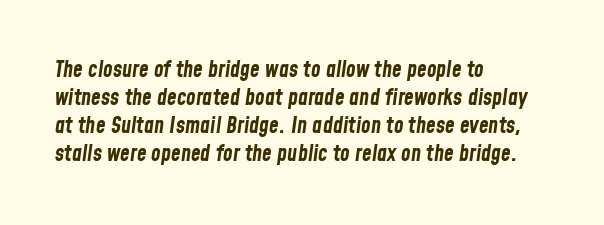
Q: Is the text bold? A: Yes.
Q: Is the text italic (slanted)? A: Yes, it leans right by about 8 degrees.
Q: Is the text underlined? A: No.
Q: How is the paragraph aligned? A: Left-aligned.
Q: Is the spacing between letters normal or unusually wide? A: Normal.
Q: Is the spacing between lines tight, normal or loose? A: Normal.
